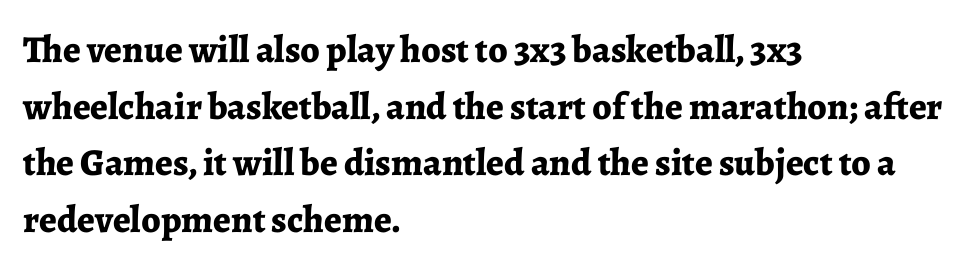
Q: Is the text bold? A: Yes.
Q: Is the text italic (slanted)? A: No, it is upright.
Q: Is the typeface a serif or a sans-serif typeface? A: Serif.
Q: Is the text underlined? A: No.
Q: How is the paragraph aligned? A: Left-aligned.
Q: Is the spacing between letters normal or unusually wide? A: Normal.
Q: Is the spacing between lines tight, normal or loose? A: Normal.
Q: Width (condensed, normal, or wide)? A: Normal.
Q: Stroke contrast? A: Low.
Q: x-height? A: Medium.
Q: Monospaced? A: No.
